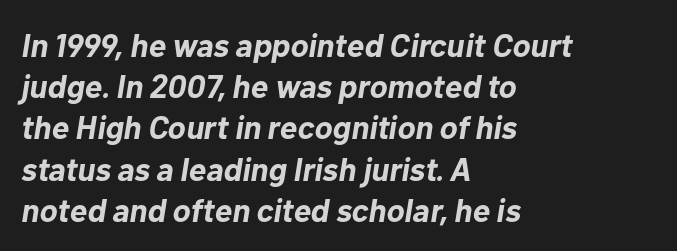
Yep, that's italic — everything's leaning. Every row of glyphs begins at an identical x-position on the left. The type is set solid horizontally, with unmodified tracking. Does the leading feel generous? No, just average. Bold? Absolutely — the strokes are thick and heavy. The area under the type is left untouched.
